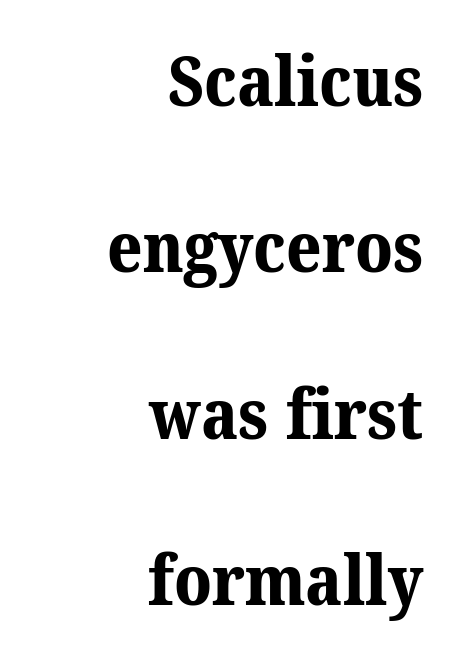
{"serif": "yes", "bold": "yes", "weight": "bold", "width": "normal", "stroke_contrast": "medium", "x_height": "medium", "monospaced": "no", "underline": "no", "align": "right", "line_spacing": "loose", "line_spacing_ratio": 2.41, "letter_spacing": "normal", "letter_spacing_em": 0.0, "glyph_px": 69}
